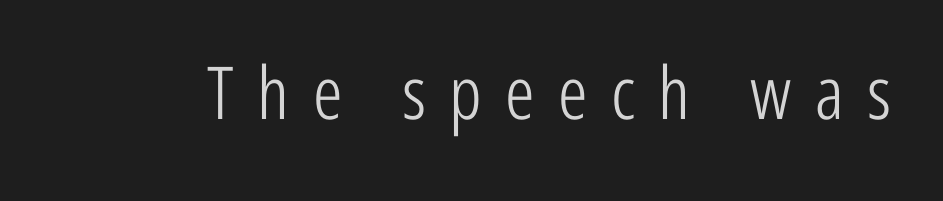
The image shows 73 px light, condensed sans-serif type, upright; set unusually wide letter spacing (+0.32 em), not underlined; low stroke contrast and a medium x-height.
